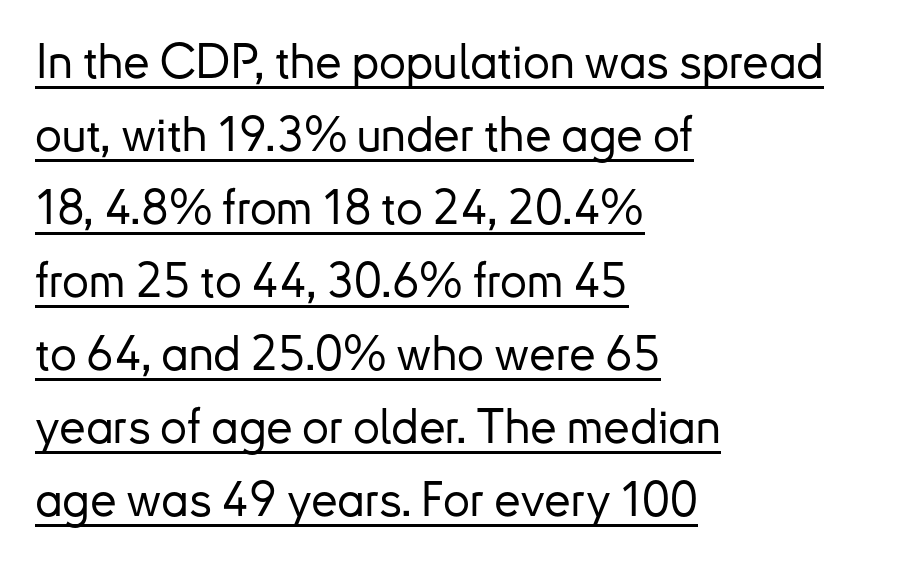
Q: Is the text italic (slanted)? A: No, it is upright.
Q: Is the typeface a serif or a sans-serif typeface? A: Sans-serif.
Q: Is the text underlined? A: Yes.
Q: How is the paragraph aligned? A: Left-aligned.
Q: Is the spacing between letters normal or unusually wide? A: Normal.
Q: Is the spacing between lines tight, normal or loose? A: Normal.
Q: Width (condensed, normal, or wide)? A: Normal.
Q: Stroke contrast? A: Low.
Q: x-height? A: Small.
Q: Monospaced? A: No.
